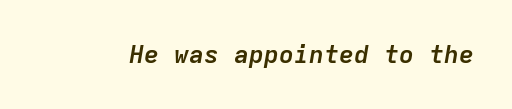
{"italic": "yes", "lean": "right", "slant_degrees": 9, "bold": "yes", "underline": "no", "letter_spacing": "normal", "letter_spacing_em": 0.0, "glyph_px": 25}
